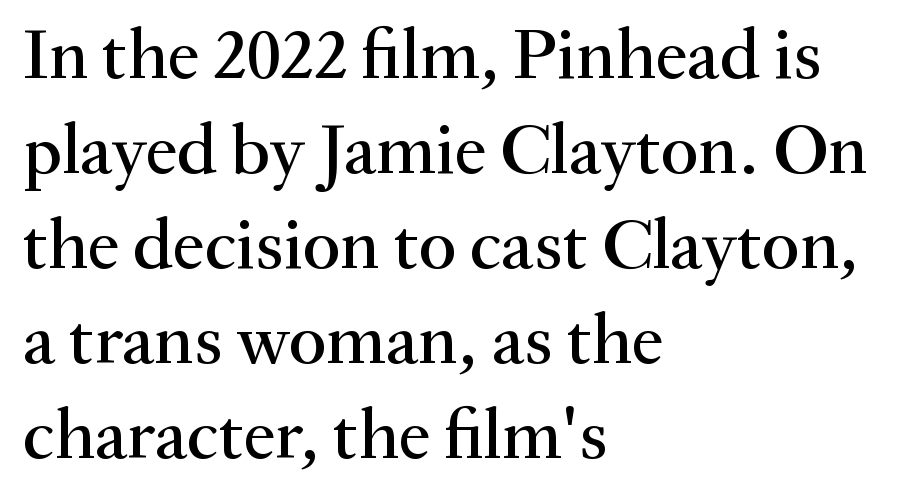
Q: Is the text italic (slanted)? A: No, it is upright.
Q: Is the typeface a serif or a sans-serif typeface? A: Serif.
Q: Is the text underlined? A: No.
Q: How is the paragraph aligned? A: Left-aligned.
Q: Is the spacing between letters normal or unusually wide? A: Normal.
Q: Is the spacing between lines tight, normal or loose? A: Normal.
Q: Width (condensed, normal, or wide)? A: Normal.
Q: Stroke contrast? A: Medium.
Q: x-height? A: Small.
Q: Monospaced? A: No.
